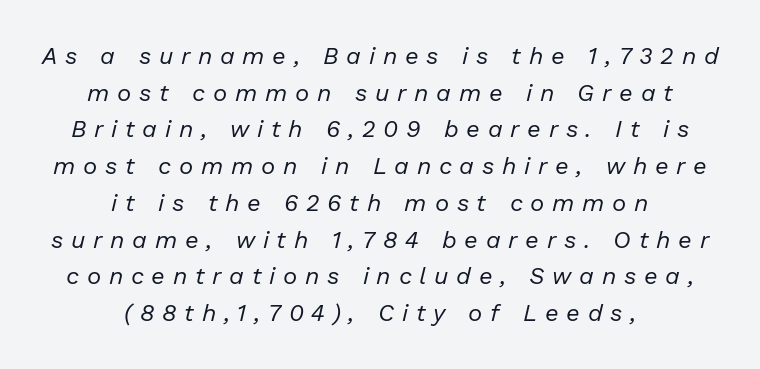
{"italic": "yes", "lean": "right", "slant_degrees": 13, "bold": "no", "underline": "no", "align": "center", "line_spacing": "normal", "line_spacing_ratio": 1.53, "letter_spacing": "wide", "letter_spacing_em": 0.32, "glyph_px": 24}
